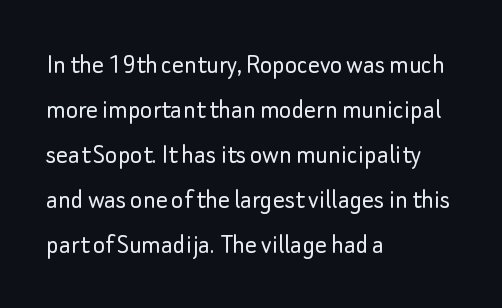
Q: Is the text bold? A: No.
Q: Is the text italic (slanted)? A: No, it is upright.
Q: Is the typeface a serif or a sans-serif typeface? A: Sans-serif.
Q: Is the text underlined? A: No.
Q: How is the paragraph aligned? A: Left-aligned.
Q: Is the spacing between letters normal or unusually wide? A: Normal.
Q: Is the spacing between lines tight, normal or loose? A: Normal.
Q: Width (condensed, normal, or wide)? A: Normal.
Q: Stroke contrast? A: Low.
Q: x-height? A: Small.
Q: Monospaced? A: No.
